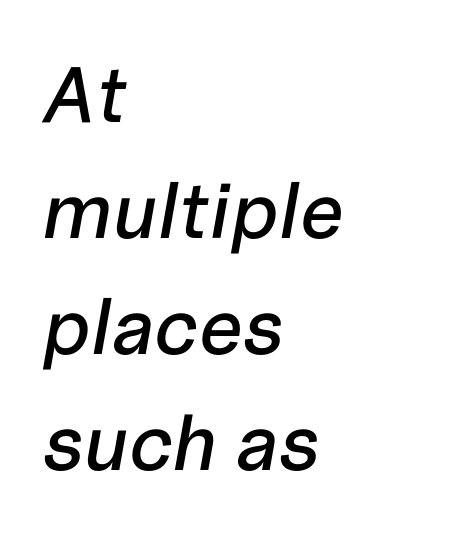
Is there much room between lines? A standard amount, neither cramped nor airy. Left-aligned paragraph, ragged on the right. This sample has the flowing, uneven cadence of proportional lettering. Any mark beneath the type? The region is blank. This sample uses plain, unmodified letter spacing.
